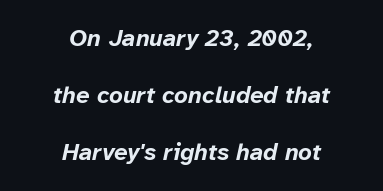
The rendering keeps characters at their native spacing. Each line is balanced around a shared central axis. Horizontal bands of white between lines are thick stripes. Honestly, there is no underline to notice here at all. Emphasis-style slanted type is in use.
